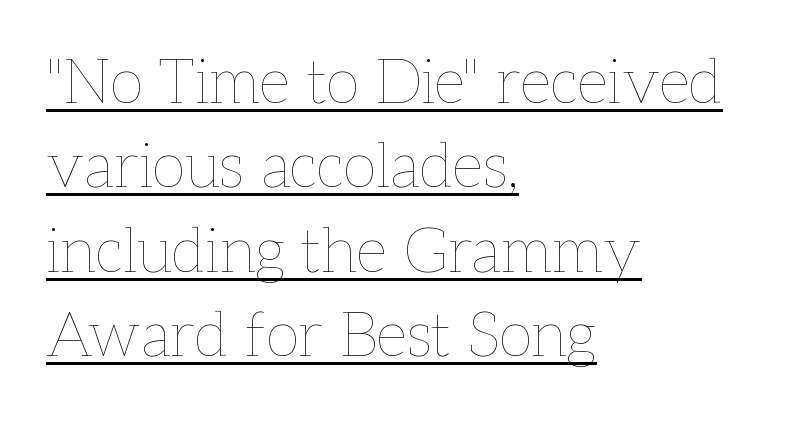
{"italic": "no", "bold": "no", "weight": "thin", "width": "normal", "stroke_contrast": "low", "x_height": "medium", "monospaced": "no", "underline": "yes", "align": "left", "line_spacing": "normal", "line_spacing_ratio": 1.36, "letter_spacing": "normal", "letter_spacing_em": 0.0, "glyph_px": 62}
